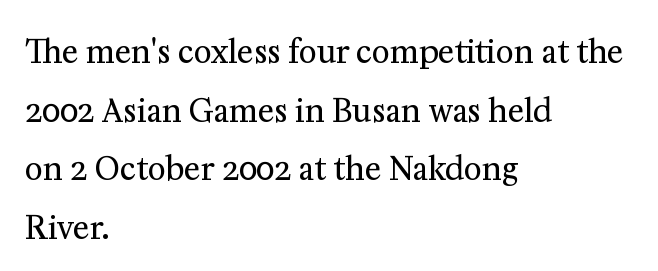
A quiet, ordinary-to-light weight characterises the typeface. Anything drawn beneath the words? Only blank space. Each letter keeps its own natural width here, so spacing adapts to shape. These lines stack with their left ends in a neat column. Little horizontal feet cap the strokes, marking this as serif type.
